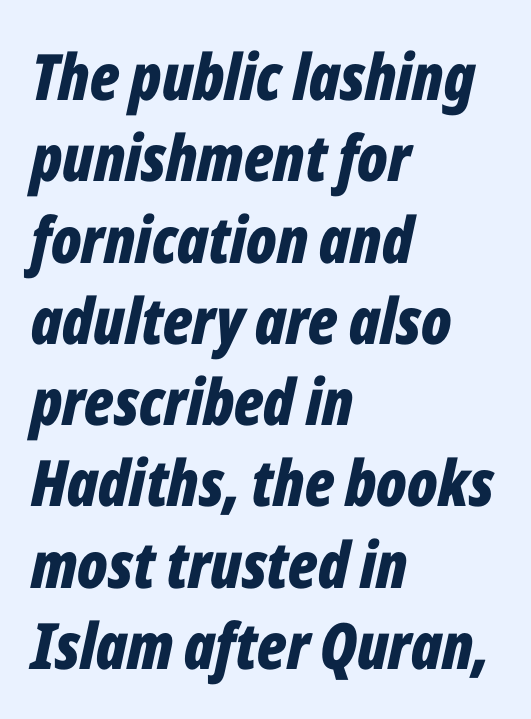
The image shows 64 px bold, condensed type, italic (leaning right); set left-aligned, normal line spacing (1.27x), normal letter spacing, not underlined; low stroke contrast and a medium x-height.
